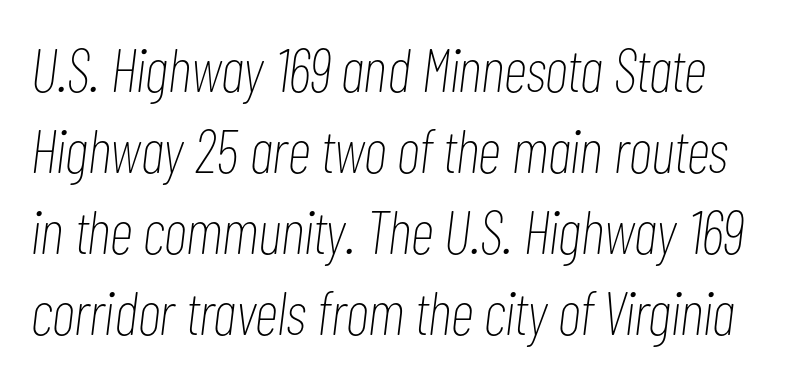
The image shows 61 px thin, condensed type, italic (leaning right); set normal line spacing (1.33x), normal letter spacing, not underlined; low stroke contrast and a medium x-height.
